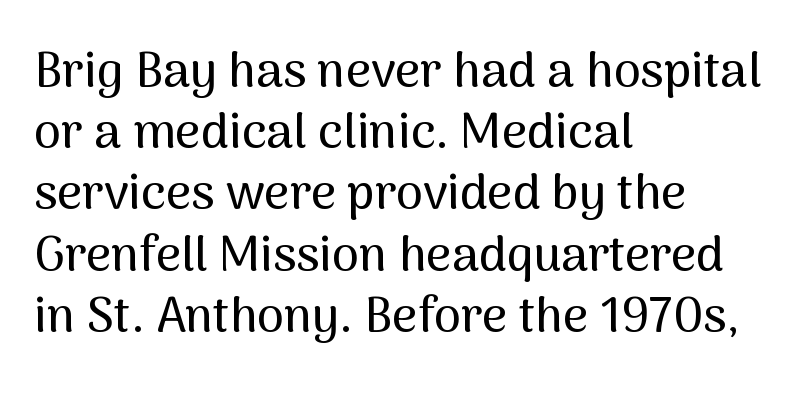
Q: Is the text italic (slanted)? A: No, it is upright.
Q: Is the typeface a serif or a sans-serif typeface? A: Sans-serif.
Q: Is the text underlined? A: No.
Q: How is the paragraph aligned? A: Left-aligned.
Q: Is the spacing between letters normal or unusually wide? A: Normal.
Q: Is the spacing between lines tight, normal or loose? A: Normal.
Q: Width (condensed, normal, or wide)? A: Normal.
Q: Stroke contrast? A: Medium.
Q: x-height? A: Medium.
Q: Monospaced? A: No.
